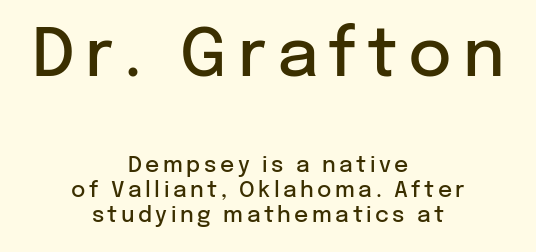
{"serif": "no", "italic": "no", "bold": "semi", "weight": "semibold", "width": "normal", "stroke_contrast": "low", "x_height": "medium", "monospaced": "no", "underline": "no", "align": "center", "line_spacing": "tight", "line_spacing_ratio": 1.15, "larger_block": "first", "size_ratio": 3.05, "glyph_px": 67}
